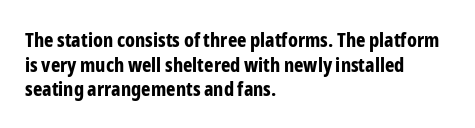
The foot of each line stays bare and open. The letters are bold, with thick, heavy strokes. The letters stand straight up with perfectly vertical stems. Compared with typical body copy, the letter spacing here is the same. These lines stack with their left ends in a neat column.
